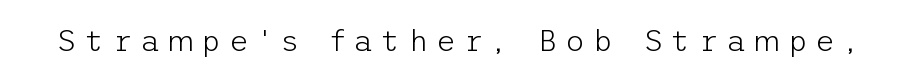
Q: Is the text bold? A: No.
Q: Is the text italic (slanted)? A: No, it is upright.
Q: Is the typeface a serif or a sans-serif typeface? A: Sans-serif.
Q: Is the text underlined? A: No.
Q: Is the spacing between letters normal or unusually wide? A: Unusually wide.
Q: Width (condensed, normal, or wide)? A: Normal.
Q: Stroke contrast? A: Low.
Q: x-height? A: Medium.
